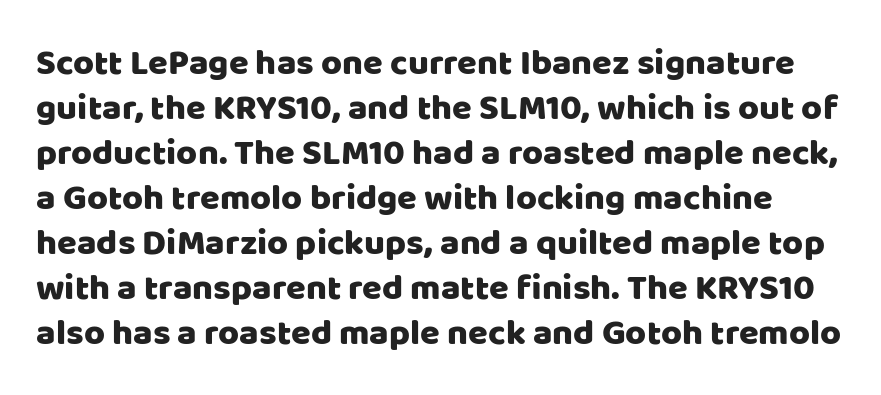
The image shows 36 px sans-serif type, upright; set normal line spacing (1.25x), normal letter spacing, not underlined; low stroke contrast and a large x-height.
